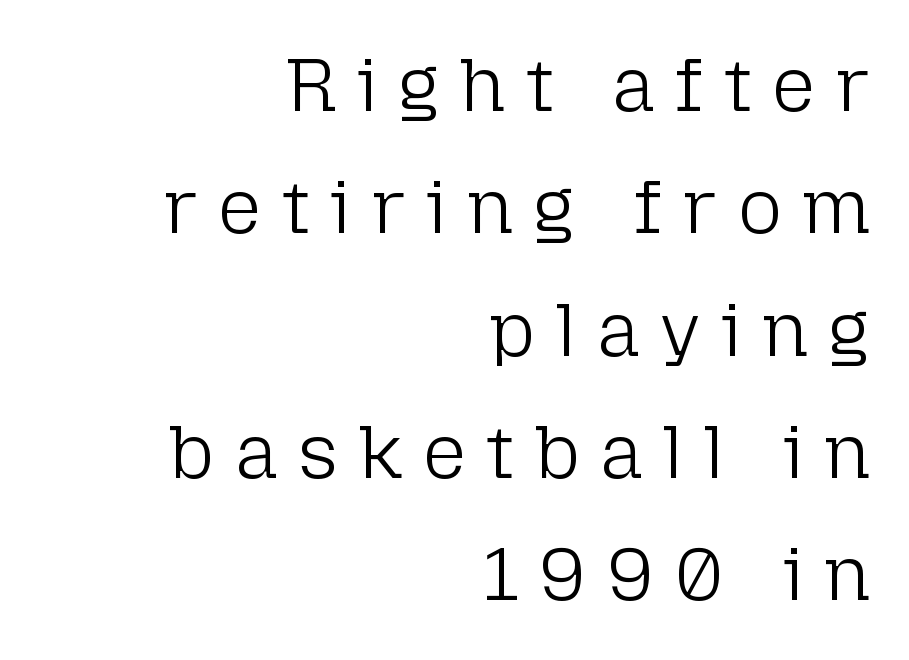
The image shows 76 px light sans-serif type, upright; set right-aligned, normal line spacing (1.61x), unusually wide letter spacing (+0.27 em), not underlined; low stroke contrast and a medium x-height.
